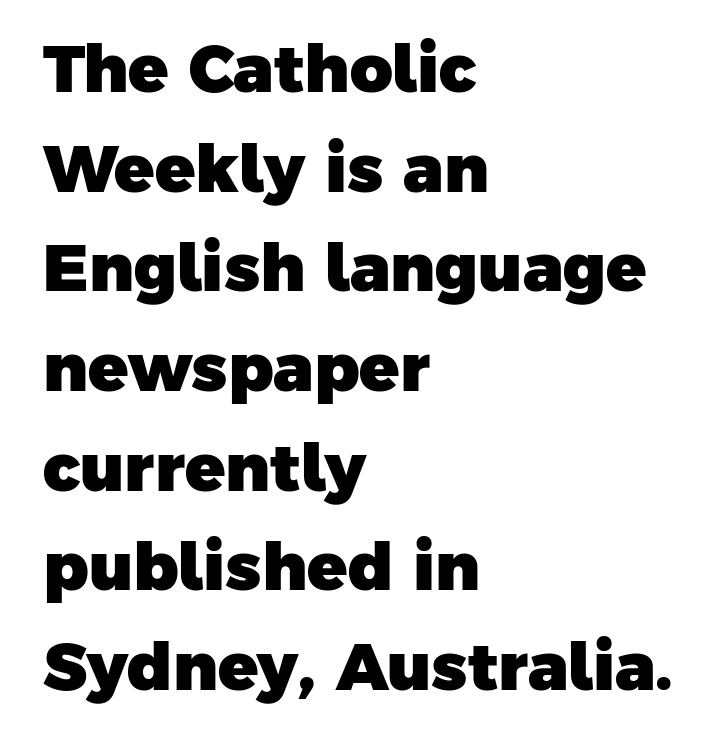
Descenders hang freely into open space. These lines stack with their left ends in a neat column. The typesetting leans heavy: a genuine bold. The line texture is even and compact thanks to regular tracking.
